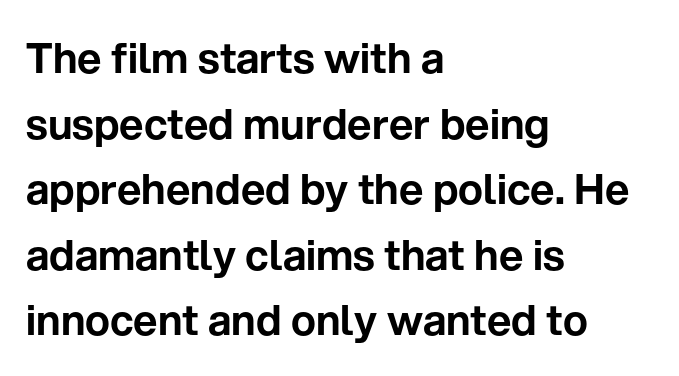
Q: Is the text italic (slanted)? A: No, it is upright.
Q: Is the typeface a serif or a sans-serif typeface? A: Sans-serif.
Q: Is the text underlined? A: No.
Q: How is the paragraph aligned? A: Left-aligned.
Q: Is the spacing between letters normal or unusually wide? A: Normal.
Q: Is the spacing between lines tight, normal or loose? A: Normal.
Q: Width (condensed, normal, or wide)? A: Normal.
Q: Stroke contrast? A: Low.
Q: x-height? A: Medium.
Q: Monospaced? A: No.
